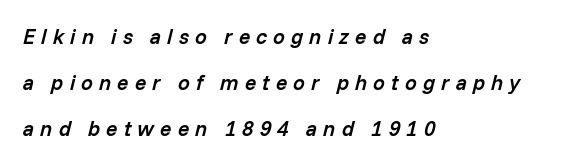
The image shows 21 px text type, italic (leaning right); set left-aligned, loose line spacing (2.2x), unusually wide letter spacing (+0.29 em), not underlined.
